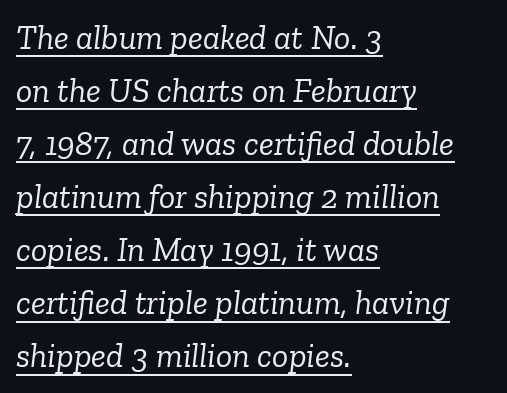
Is the stroke heavy? The answer is a plain regular-or-lighter. Observe the ordinary spacing: letters are neighbours, not strangers. The sample's only ornament is a line tracing under the words. Horizontal bands of white between lines are of average thickness. Tall strokes in this sample are angled rather than plumb. Horizontal alignment here is leftward, the default for most running prose.
